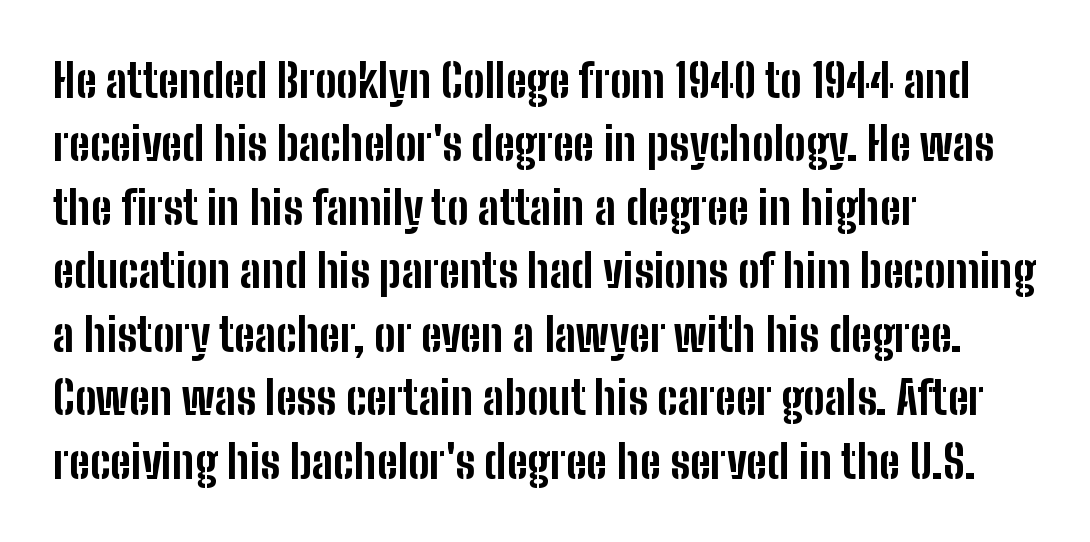
Characters follow at the spacing the type designer built in. The letters are bold, with thick, heavy strokes. The face used here is proportionally spaced, like ordinary book or web type. Look at the bottom of the vertical strokes: they stop flat, with no serifs. Normally led — the rows are evenly, conventionally spaced. The letters stand upright; this is a roman face.
